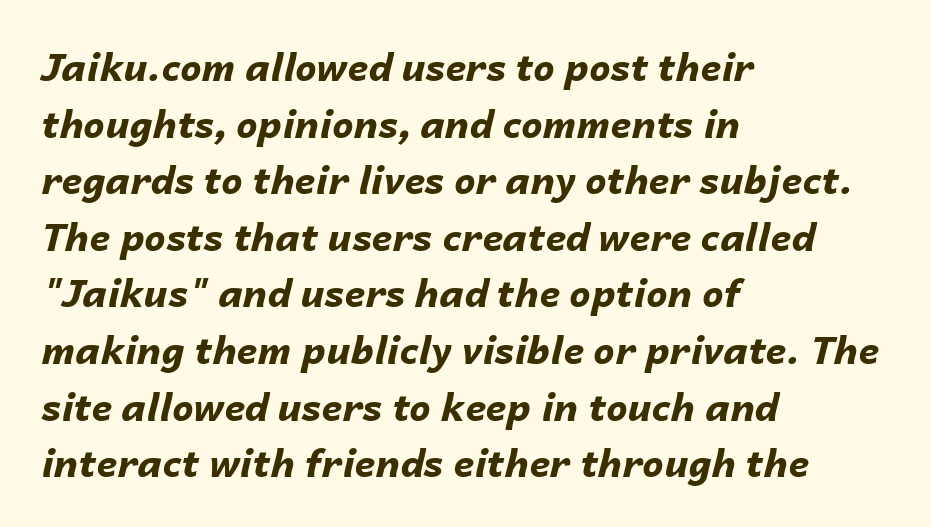
Q: Is the text bold? A: Yes.
Q: Is the text italic (slanted)? A: Yes, it leans right by about 14 degrees.
Q: Is the text underlined? A: No.
Q: How is the paragraph aligned? A: Left-aligned.
Q: Is the spacing between letters normal or unusually wide? A: Normal.
Q: Is the spacing between lines tight, normal or loose? A: Normal.
Q: Width (condensed, normal, or wide)? A: Normal.
Q: Stroke contrast? A: Low.
Q: x-height? A: Medium.
Q: Monospaced? A: No.
